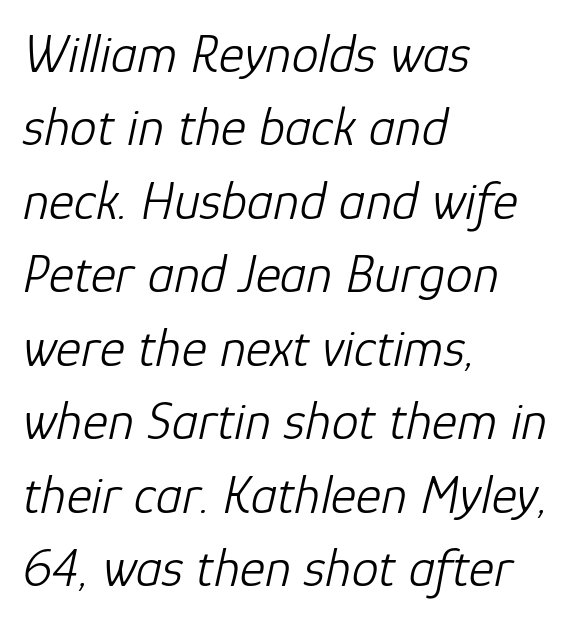
{"italic": "yes", "lean": "right", "slant_degrees": 12, "bold": "no", "weight": "light", "width": "normal", "stroke_contrast": "low", "x_height": "medium", "monospaced": "no", "underline": "no", "align": "left", "line_spacing": "normal", "line_spacing_ratio": 1.36, "letter_spacing": "normal", "letter_spacing_em": 0.0, "glyph_px": 54}
